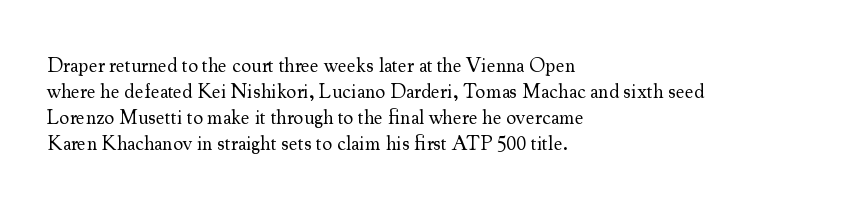
{"italic": "no", "bold": "no", "underline": "no", "align": "left", "line_spacing": "normal", "line_spacing_ratio": 1.3, "letter_spacing": "normal", "letter_spacing_em": 0.0, "glyph_px": 20}
